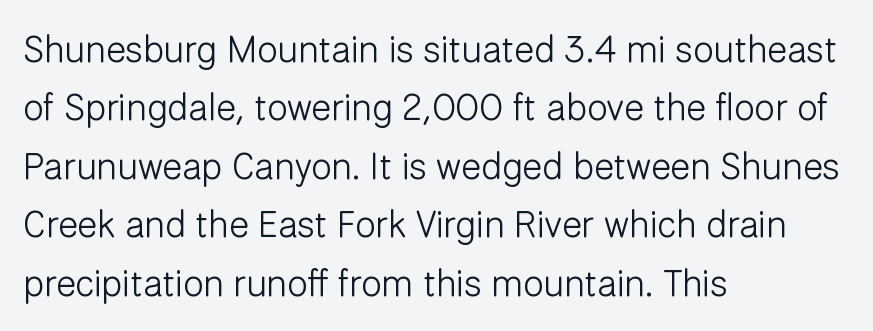
The face used here is proportionally spaced, like ordinary book or web type. Stems and bowls with no extra thickness — not bold. Unmarked baselines from the first word to the last. A normal amount of white space separates one row of letters from the next.
